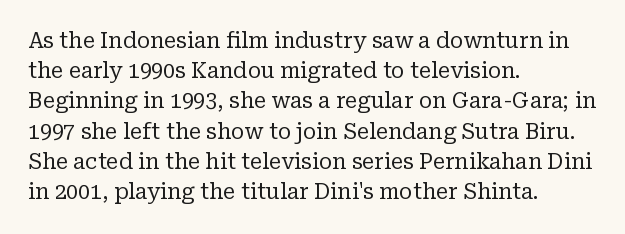
Regarding leading, the lines here are spaced in the standard way. Underline: absent. A classic flush-left, rag-right setting is used for this passage. Every character sits straight up, as roman type does.
